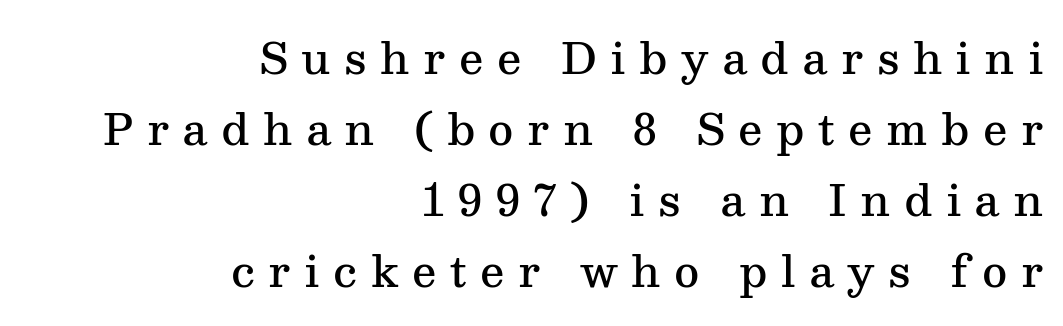
The image shows 43 px semibold serif type, upright; set right-aligned, normal line spacing (1.65x), unusually wide letter spacing (+0.31 em), not underlined; medium stroke contrast and a medium x-height.
